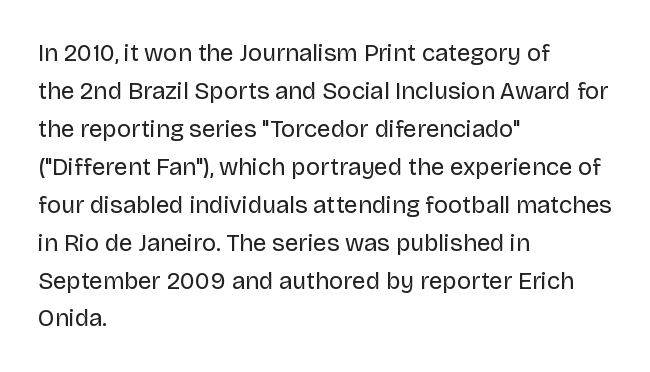
The image shows 24 px text type, upright; set left-aligned, normal line spacing (1.58x), normal letter spacing, not underlined.
